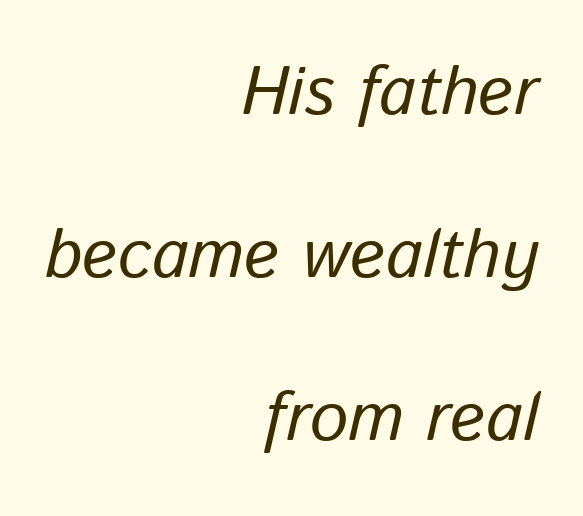
The gaps between neighbouring characters are ordinary and unremarkable. Does the copy run flush right? Yes — the right margin is perfectly even. This rendering features lettering with no underline. The vertical gap from one line to the next is large. The text carries the slant typical of an italic or oblique font. You could not count columns in this text — the font is proportionally spaced.
